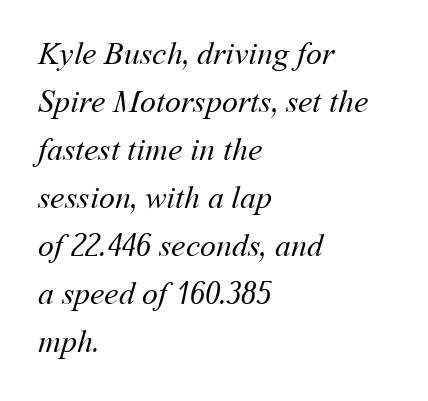
{"bold": "no", "weight": "regular", "width": "normal", "stroke_contrast": "medium", "x_height": "medium", "monospaced": "no", "underline": "no", "align": "left", "line_spacing": "normal", "line_spacing_ratio": 1.5, "letter_spacing": "normal", "letter_spacing_em": 0.0, "glyph_px": 32}
